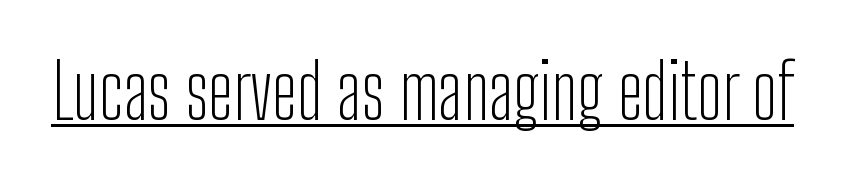
{"serif": "no", "italic": "no", "bold": "no", "weight": "light", "width": "condensed", "stroke_contrast": "low", "x_height": "medium", "monospaced": "no", "underline": "yes", "letter_spacing": "normal", "letter_spacing_em": 0.0, "glyph_px": 75}
